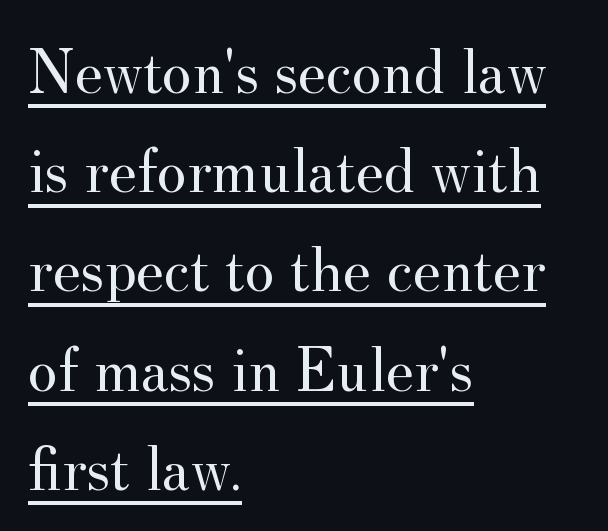
The image shows 64 px regular-weight serif type, upright; set left-aligned, normal line spacing (1.55x), normal letter spacing, underlined; medium stroke contrast and a small x-height.
